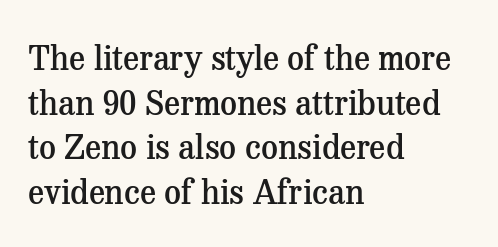
The string is rendered with underlining switched off. Compared with an ordinary text face, these strokes are moderately heavier — a semibold. A roman cut, with each character standing at attention. Does the copy run flush right? No — it runs flush left. Varying glyph widths throughout — classic text-font behaviour. What's the leading like? Ordinary, nothing unusual.
